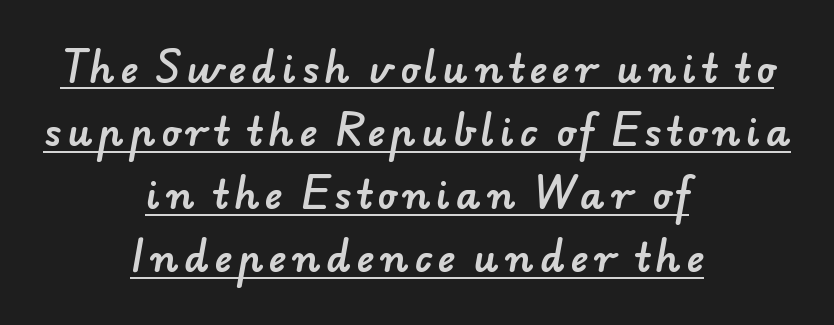
{"serif": "no", "width": "normal", "stroke_contrast": "low", "x_height": "small", "monospaced": "no", "underline": "yes", "align": "center", "line_spacing": "normal", "line_spacing_ratio": 1.66, "glyph_px": 38}
